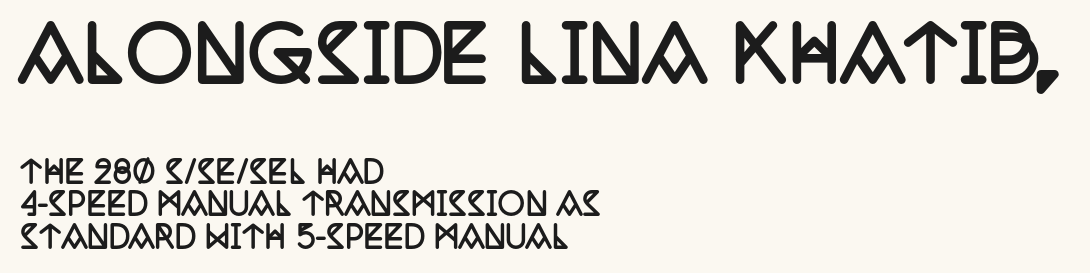
Q: Is the text bold? A: Yes.
Q: Is the text italic (slanted)? A: No, it is upright.
Q: Is the typeface a serif or a sans-serif typeface? A: Serif.
Q: Is the text underlined? A: No.
Q: How is the paragraph aligned? A: Left-aligned.
Q: Is the spacing between letters normal or unusually wide? A: Normal.
Q: Is the spacing between lines tight, normal or loose? A: Tight.
Q: Which block of text is set in a larger size, the first (top) or the second (bottom)? A: The first (top) one.
Q: Width (condensed, normal, or wide)? A: Condensed.
Q: Stroke contrast? A: Low.
Q: x-height? A: Large.
Q: Monospaced? A: No.
